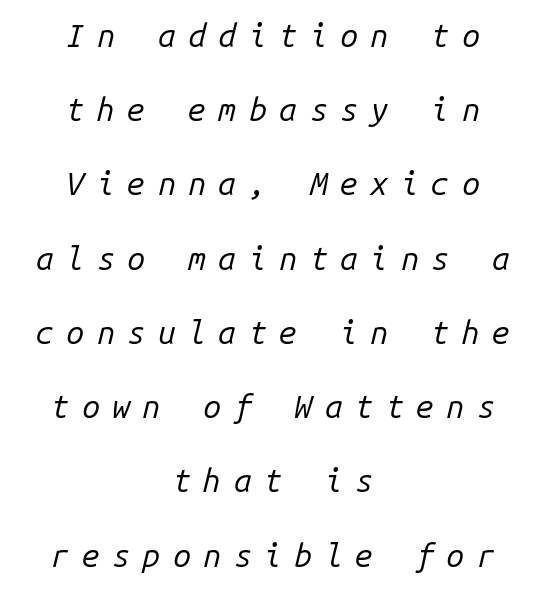
{"italic": "yes", "lean": "right", "slant_degrees": 14, "bold": "no", "weight": "regular", "width": "normal", "stroke_contrast": "low", "x_height": "medium", "monospaced": "yes", "underline": "no", "align": "center", "line_spacing": "loose", "line_spacing_ratio": 2.32, "letter_spacing": "wide", "letter_spacing_em": 0.39, "glyph_px": 32}
